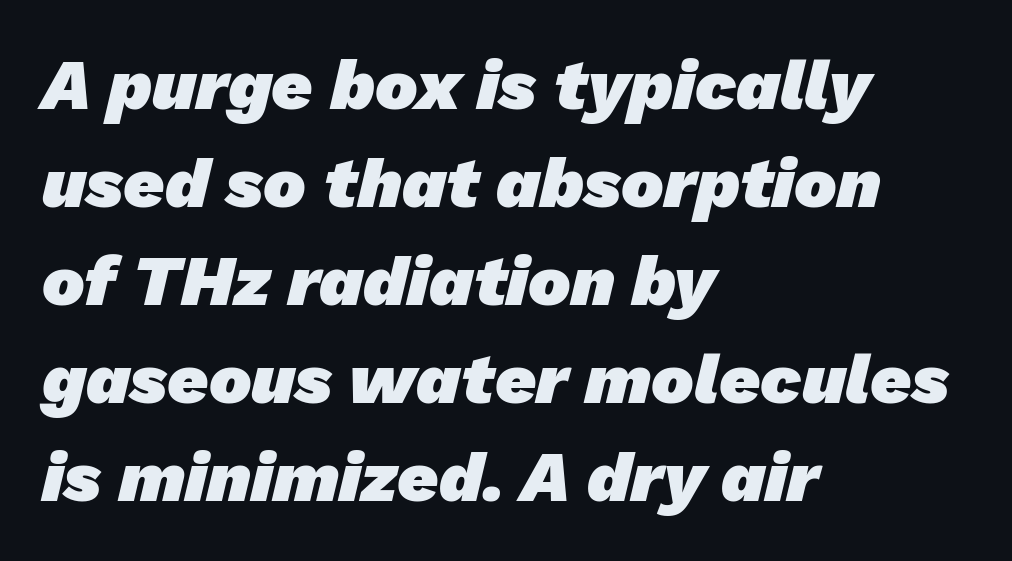
Q: Is the text bold? A: Yes.
Q: Is the typeface a serif or a sans-serif typeface? A: Sans-serif.
Q: Is the text underlined? A: No.
Q: How is the paragraph aligned? A: Left-aligned.
Q: Is the spacing between letters normal or unusually wide? A: Normal.
Q: Is the spacing between lines tight, normal or loose? A: Normal.
Q: Width (condensed, normal, or wide)? A: Normal.
Q: Stroke contrast? A: Low.
Q: x-height? A: Medium.
Q: Monospaced? A: No.
